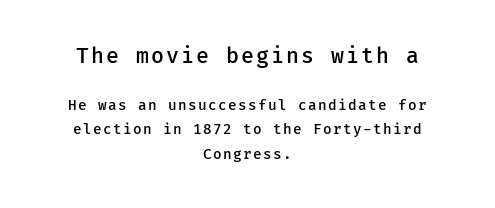
{"italic": "no", "bold": "semi", "underline": "no", "align": "center", "line_spacing_ratio": 1.76, "larger_block": "first", "size_ratio": 1.5, "glyph_px": 21}
